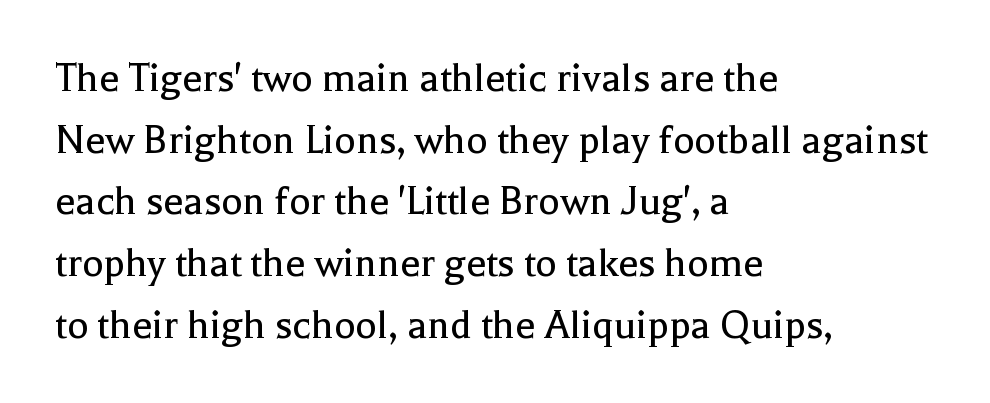
{"serif": "yes", "italic": "no", "bold": "no", "weight": "regular", "width": "normal", "x_height": "medium", "monospaced": "no", "underline": "no", "align": "left", "line_spacing": "normal", "line_spacing_ratio": 1.37, "letter_spacing": "normal", "letter_spacing_em": 0.0, "glyph_px": 45}
